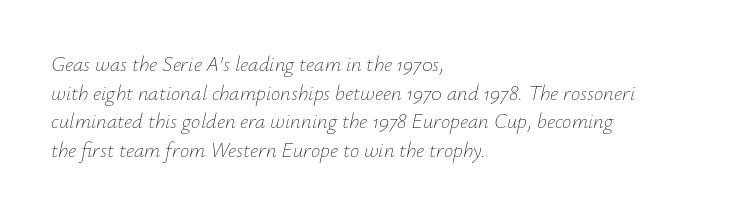
{"italic": "yes", "lean": "right", "slant_degrees": 12, "bold": "no", "underline": "no", "align": "left", "line_spacing": "normal", "line_spacing_ratio": 1.36, "letter_spacing": "normal", "letter_spacing_em": 0.0, "glyph_px": 21}
